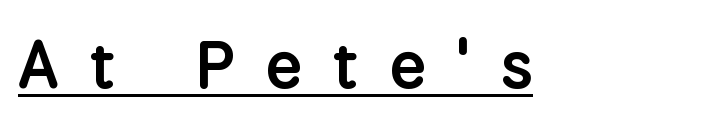
Q: Is the text bold? A: Semi-bold.
Q: Is the text italic (slanted)? A: No, it is upright.
Q: Is the typeface a serif or a sans-serif typeface? A: Sans-serif.
Q: Is the text underlined? A: Yes.
Q: How is the paragraph aligned? A: Left-aligned.
Q: Is the spacing between letters normal or unusually wide? A: Unusually wide.
Q: Width (condensed, normal, or wide)? A: Normal.
Q: Stroke contrast? A: Low.
Q: x-height? A: Medium.
Q: Monospaced? A: No.
